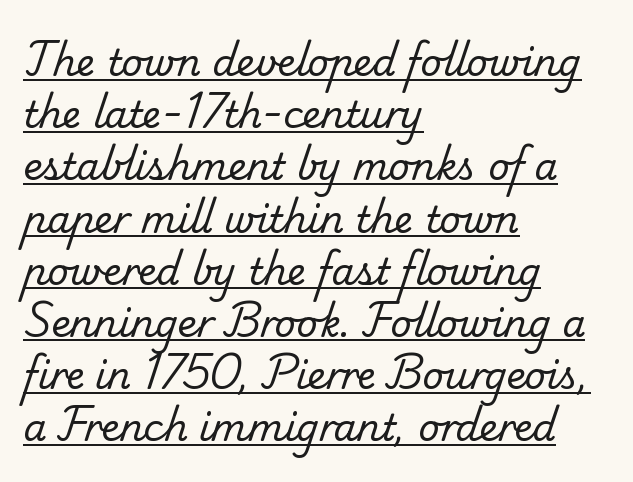
Q: Is the text bold? A: No.
Q: Is the typeface a serif or a sans-serif typeface? A: Serif.
Q: Is the text underlined? A: Yes.
Q: How is the paragraph aligned? A: Left-aligned.
Q: Is the spacing between letters normal or unusually wide? A: Normal.
Q: Is the spacing between lines tight, normal or loose? A: Normal.
Q: Width (condensed, normal, or wide)? A: Normal.
Q: Stroke contrast? A: Low.
Q: x-height? A: Small.
Q: Monospaced? A: No.
